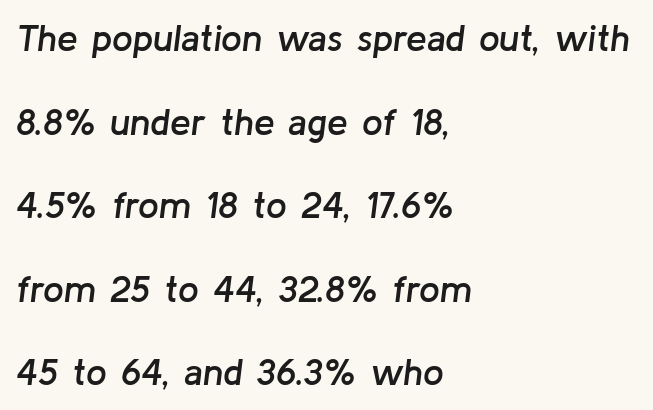
Q: Is the text bold? A: Semi-bold.
Q: Is the text italic (slanted)? A: Yes, it leans right by about 8 degrees.
Q: Is the text underlined? A: No.
Q: How is the paragraph aligned? A: Left-aligned.
Q: Is the spacing between letters normal or unusually wide? A: Normal.
Q: Is the spacing between lines tight, normal or loose? A: Loose.
Q: Width (condensed, normal, or wide)? A: Normal.
Q: Stroke contrast? A: Low.
Q: x-height? A: Medium.
Q: Monospaced? A: No.
